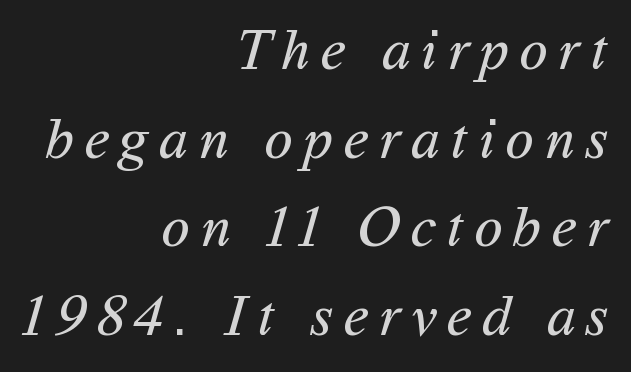
{"serif": "no", "bold": "no", "weight": "regular", "width": "normal", "stroke_contrast": "medium", "x_height": "medium", "monospaced": "no", "underline": "no", "align": "right", "line_spacing": "normal", "line_spacing_ratio": 1.53, "glyph_px": 58}
